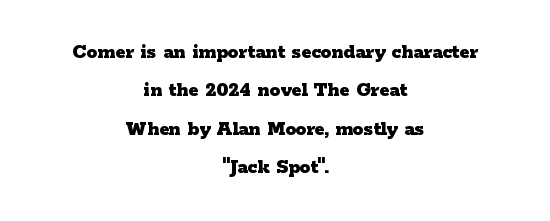
The image shows 21 px bold type, upright; set centered, line spacing 1.83x, normal letter spacing, not underlined.
